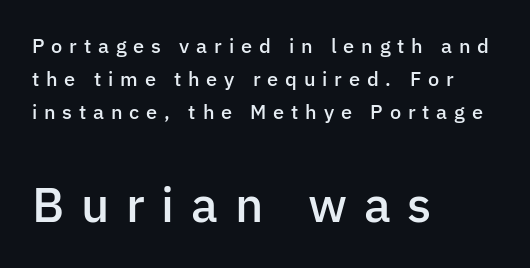
Q: Is the text bold? A: Semi-bold.
Q: Is the text italic (slanted)? A: No, it is upright.
Q: Is the typeface a serif or a sans-serif typeface? A: Sans-serif.
Q: Is the text underlined? A: No.
Q: How is the paragraph aligned? A: Left-aligned.
Q: Is the spacing between letters normal or unusually wide? A: Unusually wide.
Q: Is the spacing between lines tight, normal or loose? A: Normal.
Q: Which block of text is set in a larger size, the first (top) or the second (bottom)? A: The second (bottom) one.
Q: Width (condensed, normal, or wide)? A: Normal.
Q: Stroke contrast? A: Low.
Q: x-height? A: Medium.
Q: Monospaced? A: No.
